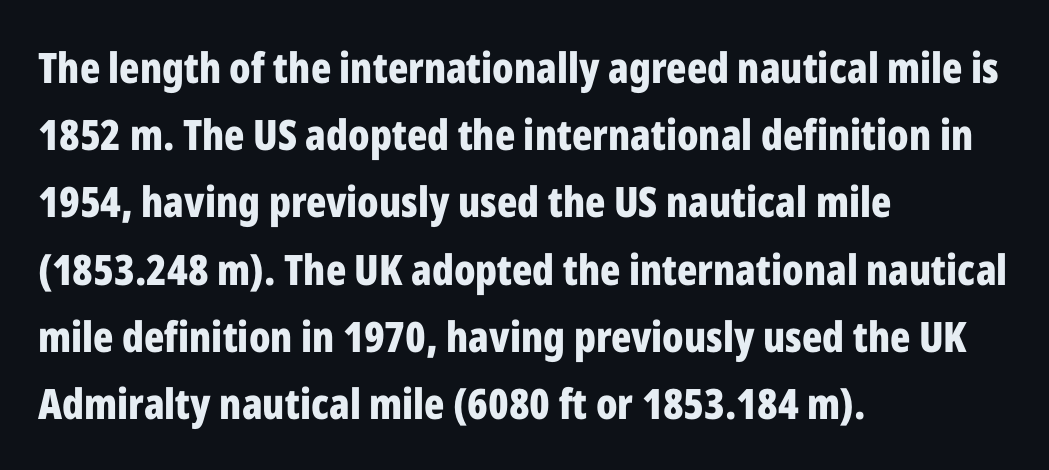
The foot of each line stays bare and open. Summary of weight: heavy, a full bold. One-word summary of the alignment: left. Tracking here is standard; glyphs follow each other at the usual distance. The rows are spaced the way most documents space them. Are there feet on the stems? There aren't — it's a sans.
